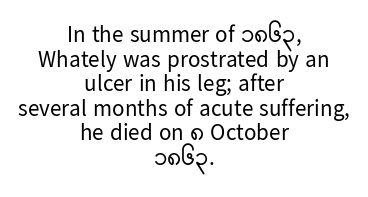
No letter is thick-stroked: the sample isn't bold. Does extra space separate the letters? No, they use regular spacing. The paragraph shown floats in the horizontal middle. Is there any slant? The stems are plumb. Rule under the text: the space is simply empty.
